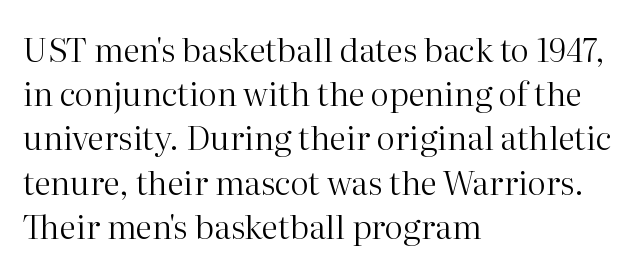
Q: Is the text bold? A: No.
Q: Is the text italic (slanted)? A: No, it is upright.
Q: Is the typeface a serif or a sans-serif typeface? A: Serif.
Q: Is the text underlined? A: No.
Q: How is the paragraph aligned? A: Left-aligned.
Q: Is the spacing between letters normal or unusually wide? A: Normal.
Q: Is the spacing between lines tight, normal or loose? A: Normal.
Q: Width (condensed, normal, or wide)? A: Normal.
Q: Stroke contrast? A: High.
Q: x-height? A: Medium.
Q: Monospaced? A: No.
